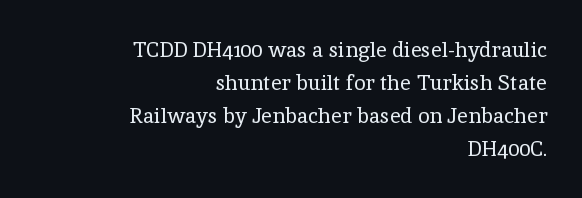
The image shows 21 px text type, upright; set right-aligned, normal line spacing (1.57x), normal letter spacing, not underlined.
